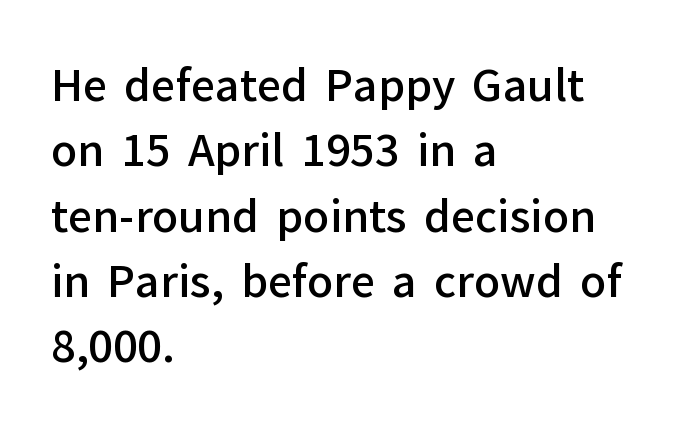
{"serif": "no", "italic": "no", "bold": "semi", "weight": "semibold", "width": "normal", "stroke_contrast": "low", "x_height": "medium", "monospaced": "no", "underline": "no", "align": "left", "line_spacing": "normal", "line_spacing_ratio": 1.52, "letter_spacing": "normal", "letter_spacing_em": 0.0, "glyph_px": 43}
